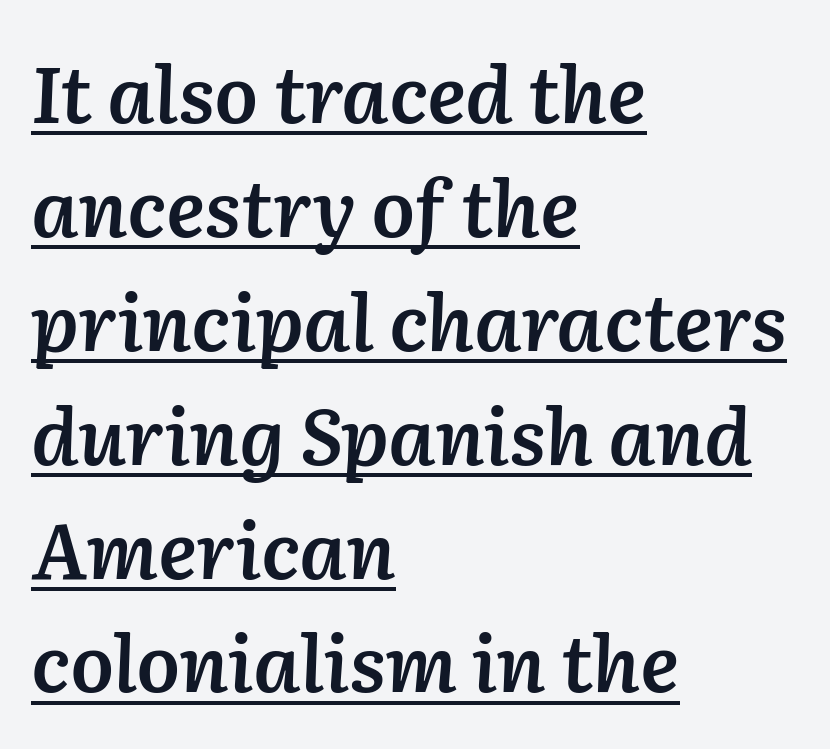
This block has exactly the height ordinary leading produces. Do the characters align in a grid? No, the font is proportional. These characters rest on top of a visible drawn line. Look at the tracking — it's just the regular setting, nothing added.
